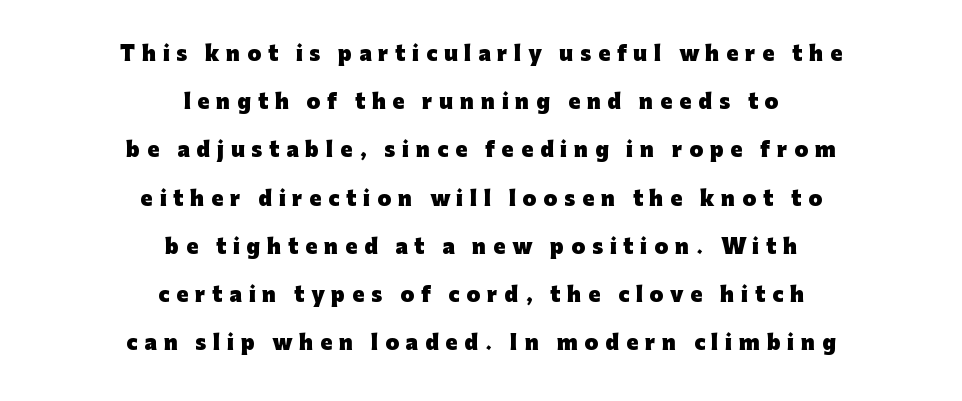
The image shows 20 px bold type, upright; set centered, loose line spacing (2.41x), unusually wide letter spacing (+0.34 em), not underlined.
